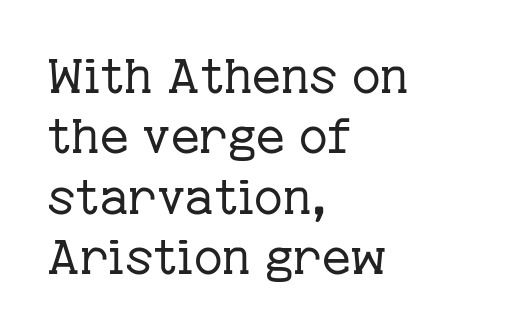
The image shows 49 px regular-weight serif type, upright; set left-aligned, line spacing 1.23x, normal letter spacing, not underlined; low stroke contrast and a medium x-height.
